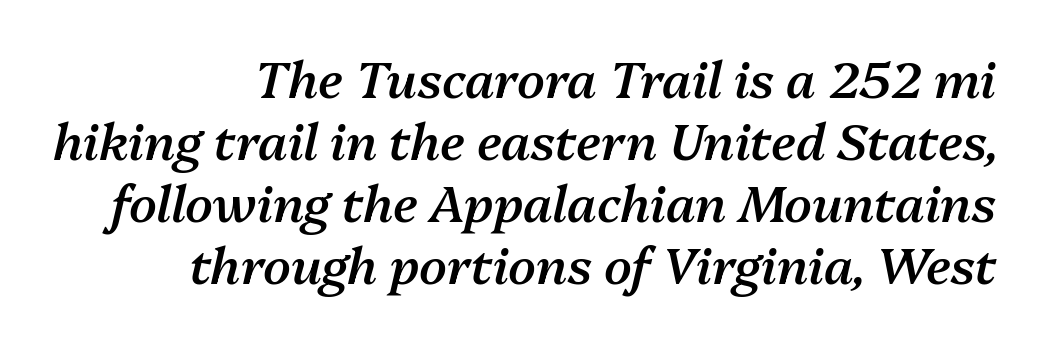
The specimen omits any rule beneath the text block's lines. Observe the lean: these are italic letterforms. Standard letterfit; no display-style spreading of the glyphs. Set as a demibold, roughly 600 on the weight scale. The passage shown is typed in a proportional face where columns would drift.
